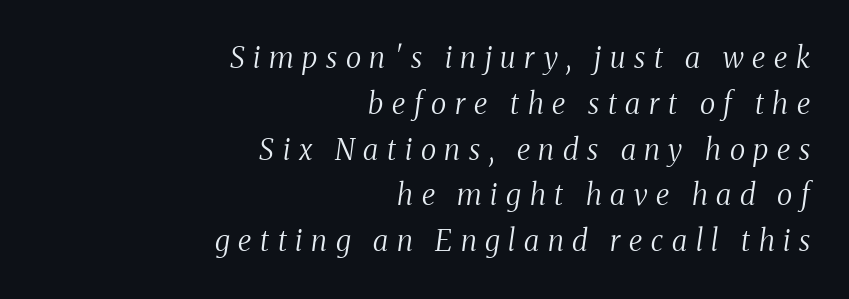
Q: Is the text bold? A: No.
Q: Is the text italic (slanted)? A: Yes, it leans right by about 8 degrees.
Q: Is the typeface a serif or a sans-serif typeface? A: Serif.
Q: Is the text underlined? A: No.
Q: How is the paragraph aligned? A: Right-aligned.
Q: Is the spacing between letters normal or unusually wide? A: Unusually wide.
Q: Is the spacing between lines tight, normal or loose? A: Normal.
Q: Width (condensed, normal, or wide)? A: Condensed.
Q: Stroke contrast? A: Medium.
Q: x-height? A: Medium.
Q: Monospaced? A: No.
